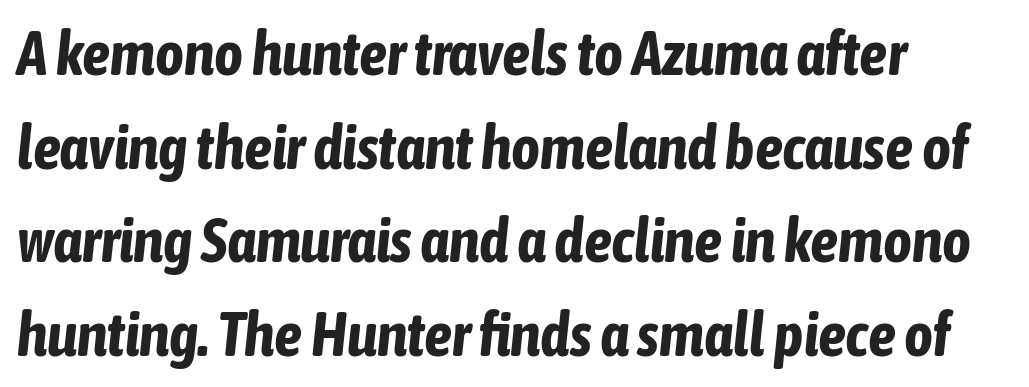
The image shows 62 px bold, condensed type, italic (leaning right); set left-aligned, normal line spacing (1.51x), normal letter spacing, not underlined; low stroke contrast and a medium x-height.
